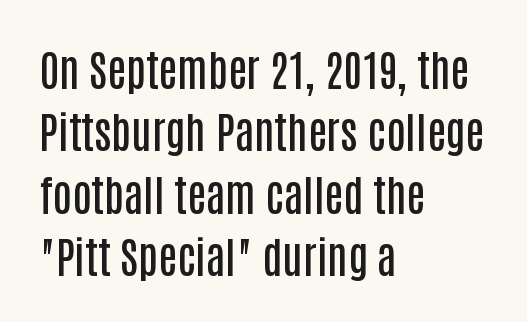
The letters stand straight up with perfectly vertical stems. Every letter is mildly thick-stroked: semibold rather than bold. Honestly, the row spacing looks completely unremarkable. Proportional: the letters do not fall into vertical columns. The compositor pushed each line to the left boundary. The line texture is even and compact thanks to regular tracking.
